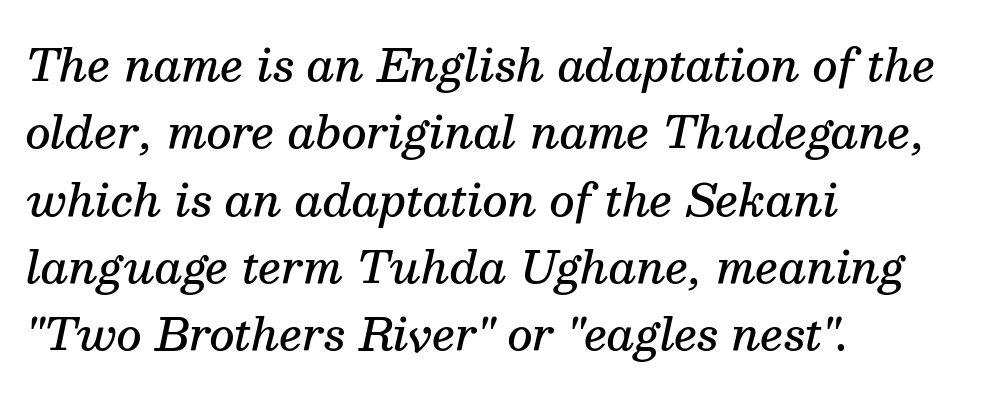
{"serif": "yes", "italic": "yes", "lean": "right", "slant_degrees": 13, "bold": "semi", "weight": "semibold", "width": "normal", "stroke_contrast": "medium", "x_height": "medium", "monospaced": "no", "underline": "no", "align": "left", "line_spacing": "normal", "line_spacing_ratio": 1.53, "letter_spacing": "normal", "letter_spacing_em": 0.0, "glyph_px": 44}
